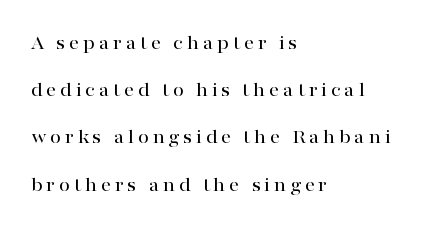
The image shows 20 px text type, upright; set left-aligned, loose line spacing (2.36x), not underlined.
